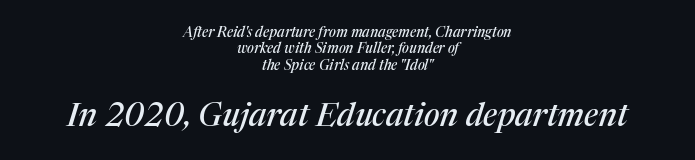
{"serif": "yes", "italic": "yes", "lean": "right", "slant_degrees": 17, "width": "normal", "stroke_contrast": "medium", "x_height": "medium", "monospaced": "no", "underline": "no", "align": "center", "line_spacing_ratio": 1.17, "letter_spacing": "normal", "letter_spacing_em": 0.0, "larger_block": "second", "size_ratio": 2.29, "glyph_px": 32}
